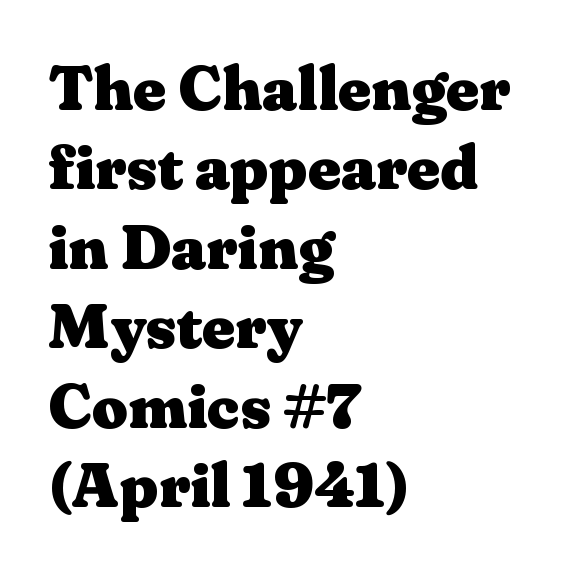
{"serif": "yes", "italic": "no", "bold": "yes", "weight": "heavy", "width": "wide", "stroke_contrast": "medium", "x_height": "medium", "monospaced": "no", "underline": "no", "align": "left", "line_spacing": "normal", "line_spacing_ratio": 1.26, "letter_spacing": "normal", "letter_spacing_em": 0.0, "glyph_px": 63}
